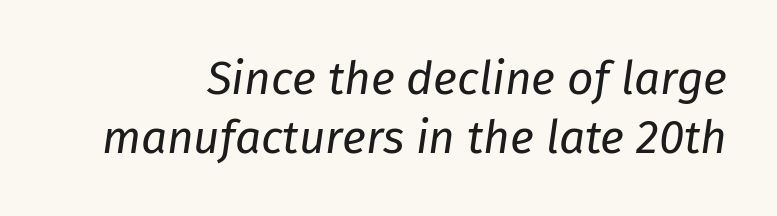
Q: Is the text bold? A: No.
Q: Is the text italic (slanted)? A: Yes, it leans right by about 8 degrees.
Q: Is the text underlined? A: No.
Q: Is the spacing between letters normal or unusually wide? A: Normal.
Q: Is the spacing between lines tight, normal or loose? A: Normal.
Q: Width (condensed, normal, or wide)? A: Normal.
Q: Stroke contrast? A: Low.
Q: x-height? A: Medium.
Q: Monospaced? A: No.
